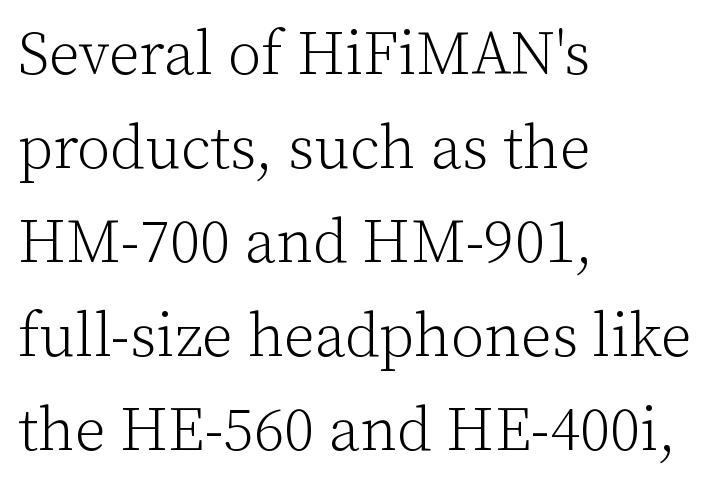
If you drew a line through each stem, it would be perfectly vertical. Letters rest on an invisible, unmarked baseline. Varying glyph widths throughout — classic text-font behaviour. No heavy texture on the line: the type isn't bold. A typesetter would call this zero additional tracking. The glyphs in this specimen are seriffed.
